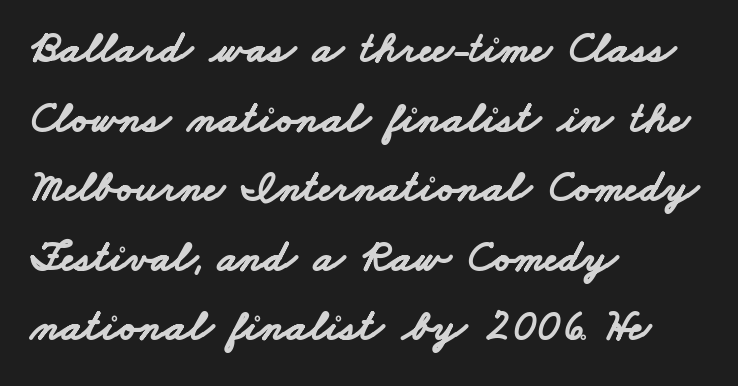
{"serif": "no", "bold": "yes", "weight": "bold", "width": "wide", "stroke_contrast": "low", "x_height": "small", "monospaced": "no", "underline": "no", "align": "left", "line_spacing": "normal", "line_spacing_ratio": 1.58, "letter_spacing": "normal", "letter_spacing_em": 0.0, "glyph_px": 44}
